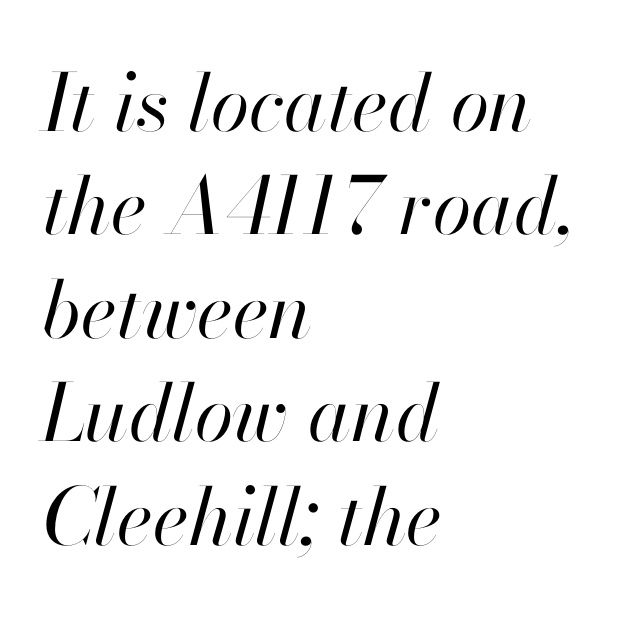
{"italic": "yes", "lean": "right", "slant_degrees": 13, "bold": "no", "weight": "regular", "width": "normal", "stroke_contrast": "high", "x_height": "small", "monospaced": "no", "underline": "no", "align": "left", "line_spacing": "normal", "line_spacing_ratio": 1.31, "letter_spacing": "normal", "letter_spacing_em": 0.0, "glyph_px": 79}
